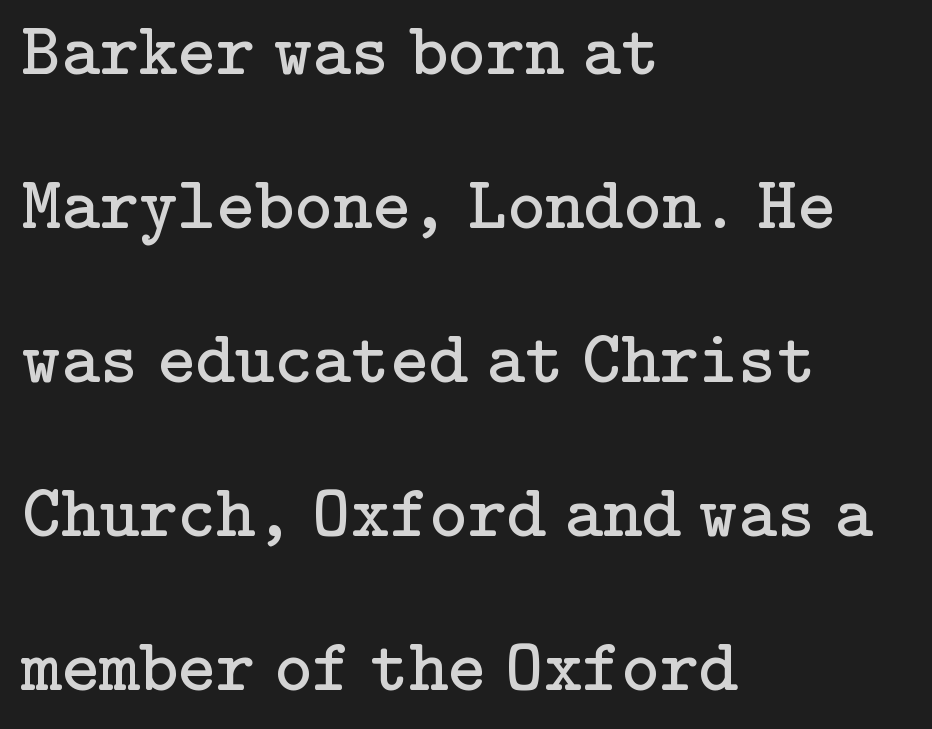
Q: Is the text bold? A: No.
Q: Is the text italic (slanted)? A: No, it is upright.
Q: Is the typeface a serif or a sans-serif typeface? A: Serif.
Q: Is the text underlined? A: No.
Q: How is the paragraph aligned? A: Left-aligned.
Q: Is the spacing between letters normal or unusually wide? A: Normal.
Q: Is the spacing between lines tight, normal or loose? A: Loose.
Q: Width (condensed, normal, or wide)? A: Normal.
Q: Stroke contrast? A: Low.
Q: x-height? A: Medium.
